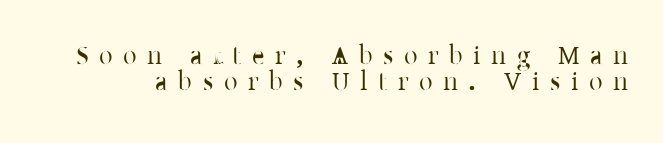
The image shows 27 px text type, upright; set tight line spacing (0.97x), unusually wide letter spacing (+0.39 em), not underlined.
